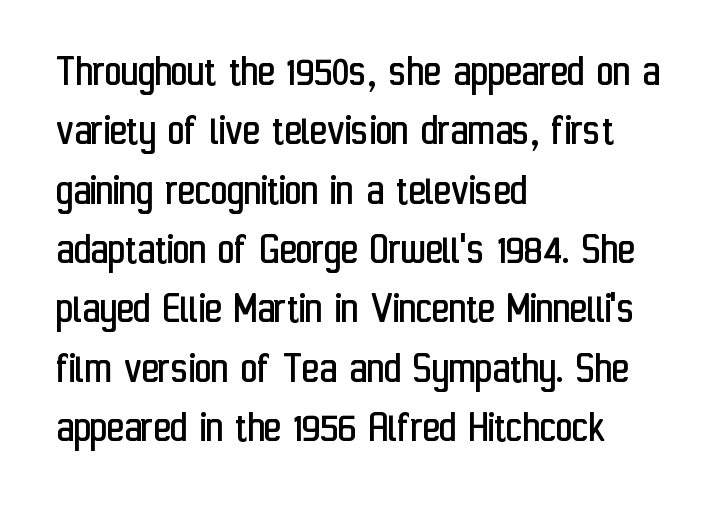
Line beginnings align vertically; line endings do not. No extra ink here — the face is not bold. These lines keep a tight, regular rhythm from letter to letter. The rendering uses natural spacing where letterforms have individual widths.
